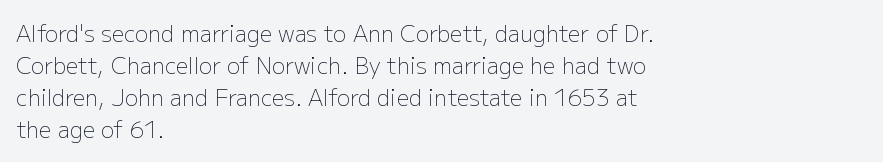
Q: Is the text bold? A: No.
Q: Is the text italic (slanted)? A: No, it is upright.
Q: Is the text underlined? A: No.
Q: How is the paragraph aligned? A: Left-aligned.
Q: Is the spacing between letters normal or unusually wide? A: Normal.
Q: Is the spacing between lines tight, normal or loose? A: Normal.
